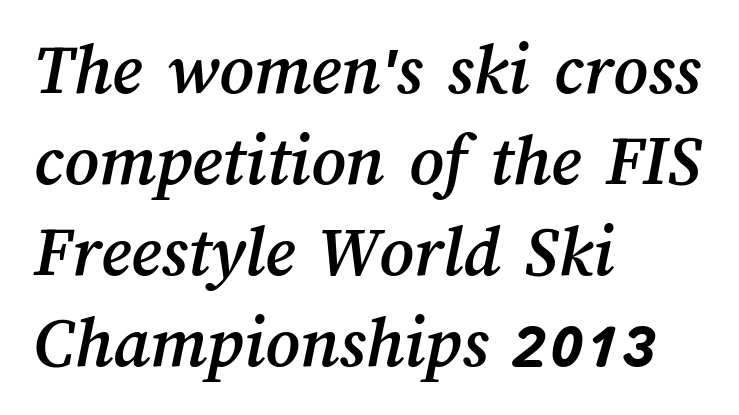
The image shows 74 px text type; set left-aligned, line spacing 1.23x, normal letter spacing, not underlined; medium stroke contrast and a medium x-height.
